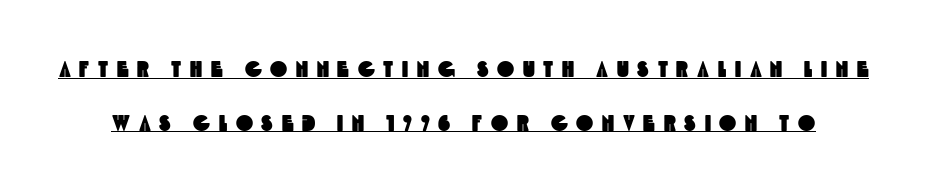
Q: Is the text underlined? A: Yes.
Q: Is the spacing between letters normal or unusually wide? A: Unusually wide.
Q: Is the spacing between lines tight, normal or loose? A: Loose.
